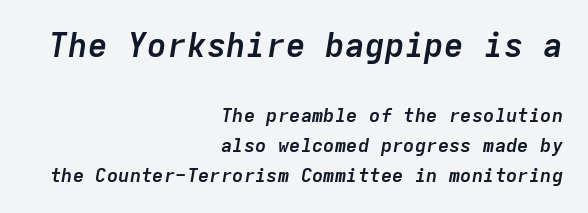
Q: Is the text bold? A: Yes.
Q: Is the text italic (slanted)? A: Yes, it leans right by about 9 degrees.
Q: Is the text underlined? A: No.
Q: How is the paragraph aligned? A: Right-aligned.
Q: Is the spacing between letters normal or unusually wide? A: Normal.
Q: Is the spacing between lines tight, normal or loose? A: Normal.
Q: Which block of text is set in a larger size, the first (top) or the second (bottom)? A: The first (top) one.
Q: Width (condensed, normal, or wide)? A: Normal.
Q: Stroke contrast? A: Low.
Q: x-height? A: Medium.
Q: Monospaced? A: Yes.
